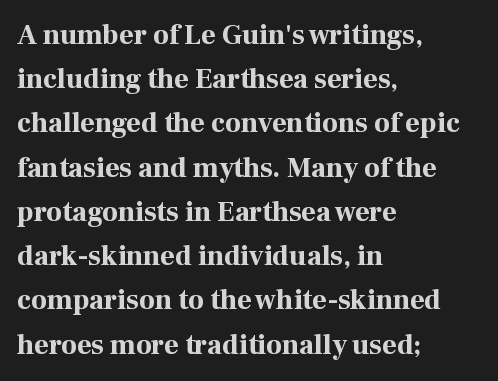
The image shows 28 px bold serif type, upright; set left-aligned, normal line spacing (1.58x), normal letter spacing, not underlined; high stroke contrast and a medium x-height.
